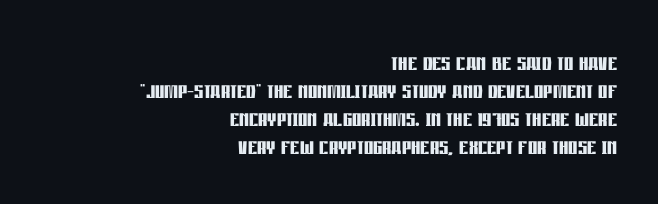
{"serif": "no", "italic": "no", "bold": "yes", "weight": "semibold", "width": "condensed", "stroke_contrast": "low", "x_height": "large", "monospaced": "no", "underline": "no", "align": "right", "line_spacing": "tight", "line_spacing_ratio": 0.96, "letter_spacing": "normal", "letter_spacing_em": 0.0, "glyph_px": 29}
